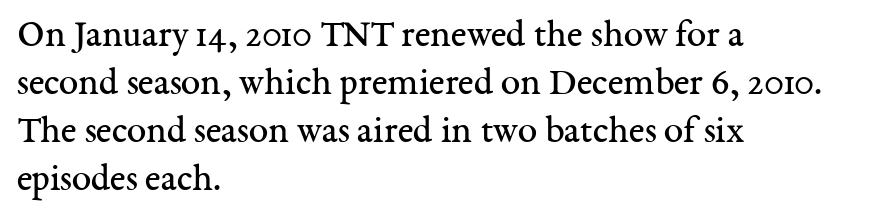
The image shows 39 px regular-weight serif type, upright; set left-aligned, line spacing 1.23x, normal letter spacing, not underlined; medium stroke contrast and a medium x-height.
